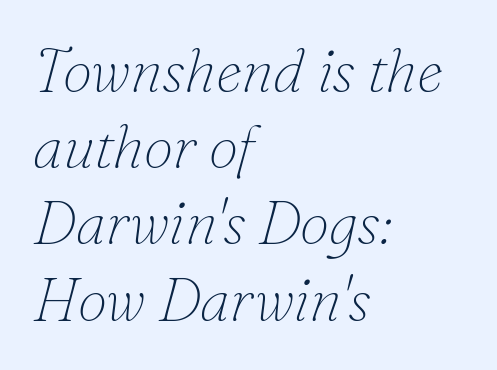
Q: Is the text bold? A: No.
Q: Is the text italic (slanted)? A: Yes, it leans right by about 16 degrees.
Q: Is the typeface a serif or a sans-serif typeface? A: Serif.
Q: Is the text underlined? A: No.
Q: How is the paragraph aligned? A: Left-aligned.
Q: Is the spacing between letters normal or unusually wide? A: Normal.
Q: Is the spacing between lines tight, normal or loose? A: Normal.
Q: Width (condensed, normal, or wide)? A: Normal.
Q: Stroke contrast? A: Low.
Q: x-height? A: Small.
Q: Monospaced? A: No.
